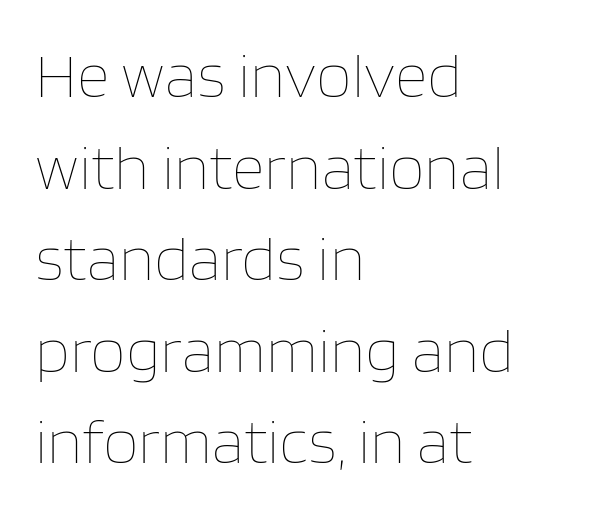
The face used here is proportionally spaced, like ordinary book or web type. Reading down the block, your eye returns to a fixed left position each line. Caption: face not bold, strokes unweighted. Glyph-to-glyph distance matches everyday printed text. Does the lettering tilt? It doesn't — this is upright.
